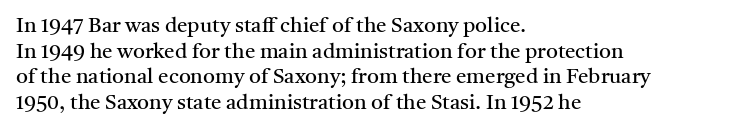
The image shows 21 px text type, upright; set left-aligned, line spacing 1.22x, normal letter spacing, not underlined.
